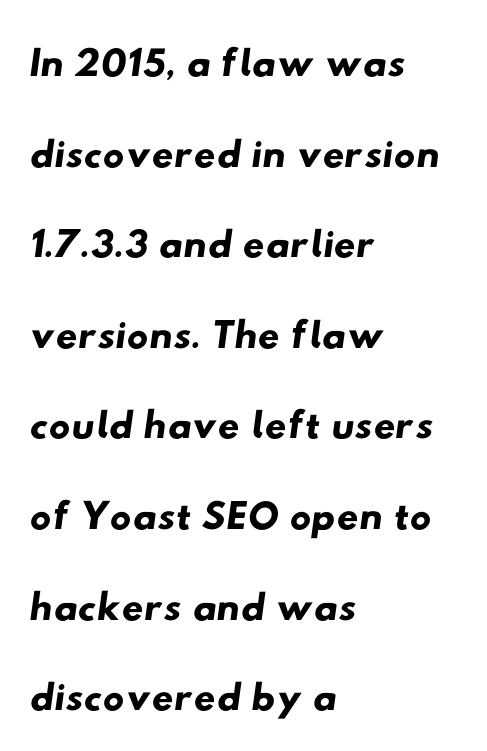
The image shows 60 px wide sans-serif type; set left-aligned, normal line spacing (1.51x), normal letter spacing, not underlined; low stroke contrast and a small x-height.
